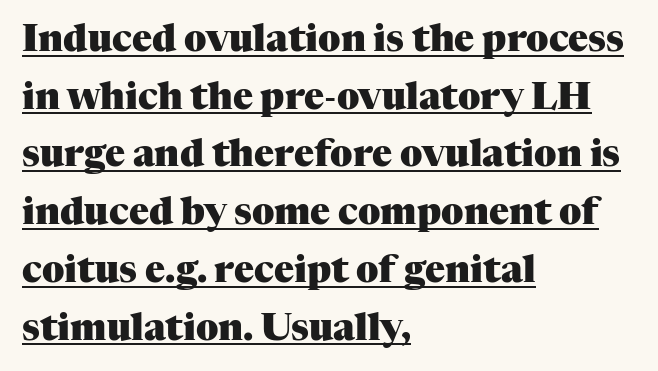
The image shows 37 px heavy serif type, upright; set left-aligned, normal line spacing (1.56x), normal letter spacing, underlined; medium stroke contrast and a medium x-height.
